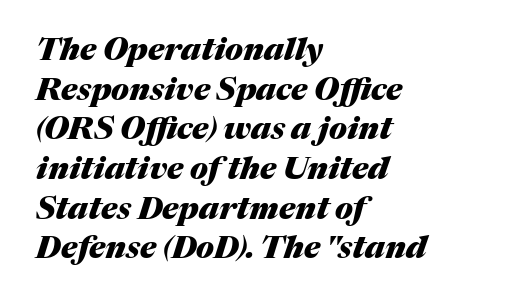
A classic flush-left, rag-right setting is used for this passage. Leading matches the norm, producing a regular column. A full-strength bold gives these letters their thick strokes. These lines are rendered in a variable-pitch font.
